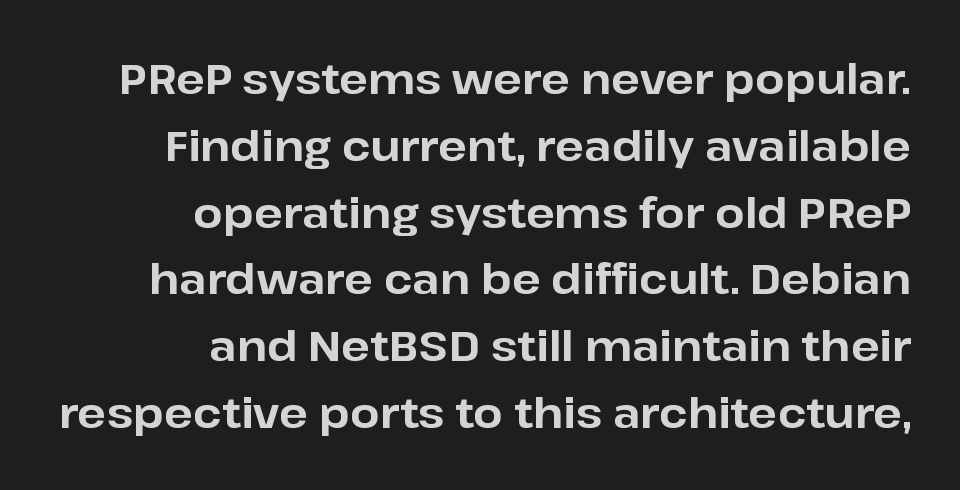
Default kerning and tracking; the words read as compact shapes. The specimen reads as upright at a glance. Horizontally, the lines are justified to the trailing edge only. Each row of text sits above clean, open space.
